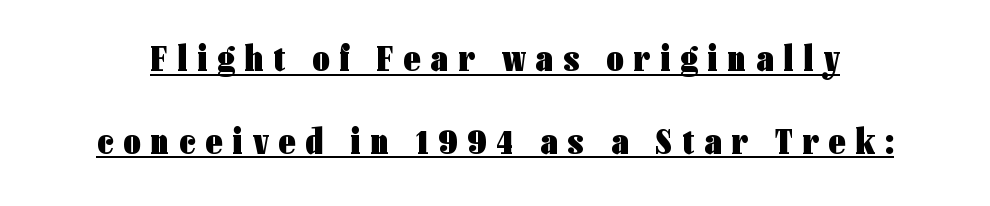
Q: Is the text bold? A: Yes.
Q: Is the text italic (slanted)? A: No, it is upright.
Q: Is the typeface a serif or a sans-serif typeface? A: Sans-serif.
Q: Is the text underlined? A: Yes.
Q: Is the spacing between letters normal or unusually wide? A: Unusually wide.
Q: Is the spacing between lines tight, normal or loose? A: Loose.
Q: Width (condensed, normal, or wide)? A: Condensed.
Q: Stroke contrast? A: Low.
Q: x-height? A: Medium.
Q: Monospaced? A: No.
